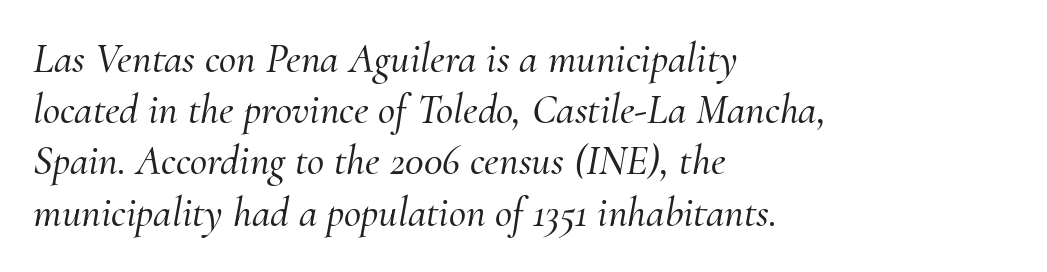
The image shows 42 px serif type, italic (leaning right); set left-aligned, line spacing 1.22x, normal letter spacing, not underlined; medium stroke contrast and a small x-height.
